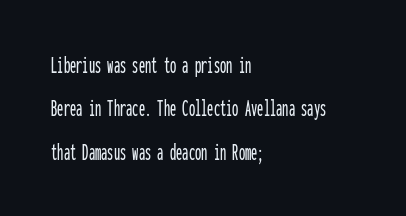
{"italic": "no", "underline": "no", "align": "left", "line_spacing_ratio": 1.74, "letter_spacing": "normal", "letter_spacing_em": 0.0, "glyph_px": 25}
